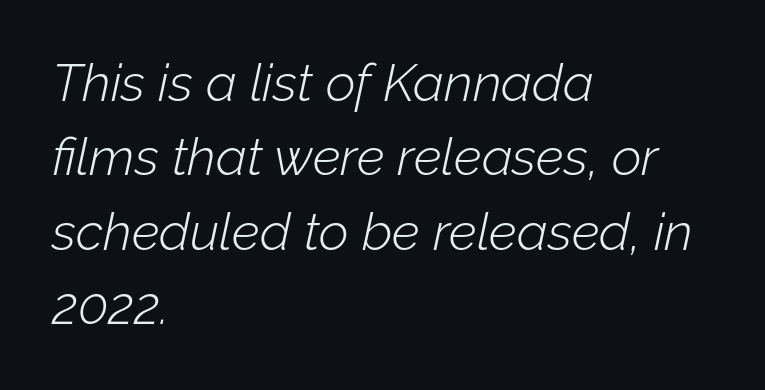
The image shows 52 px light type, italic (leaning right); set left-aligned, normal line spacing (1.43x), normal letter spacing, not underlined; low stroke contrast and a medium x-height.
